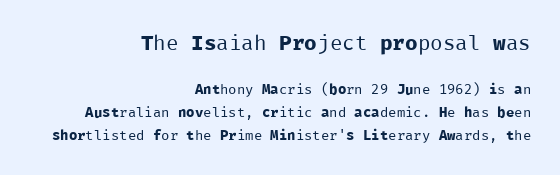
{"italic": "no", "bold": "no", "underline": "no", "align": "right", "line_spacing": "normal", "line_spacing_ratio": 1.64, "letter_spacing": "normal", "letter_spacing_em": 0.0, "larger_block": "first", "size_ratio": 1.5, "glyph_px": 21}
